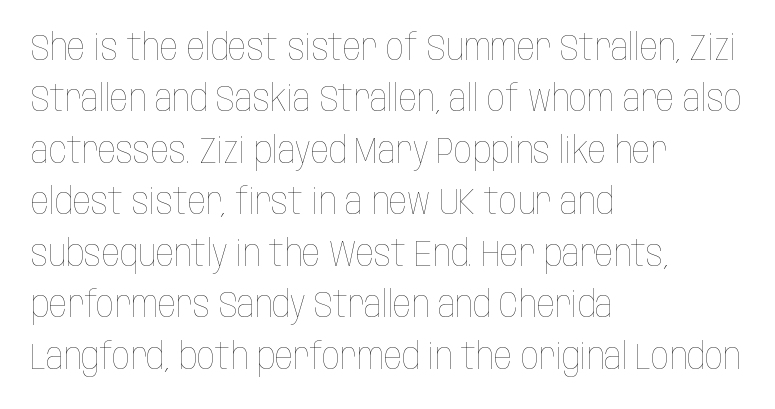
{"italic": "no", "bold": "no", "weight": "thin", "width": "condensed", "stroke_contrast": "low", "x_height": "large", "monospaced": "no", "underline": "no", "align": "left", "line_spacing": "normal", "line_spacing_ratio": 1.43, "letter_spacing": "normal", "letter_spacing_em": 0.0, "glyph_px": 36}
